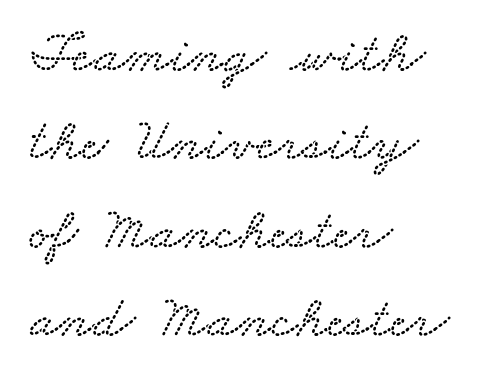
Q: Is the text underlined? A: No.
Q: How is the paragraph aligned? A: Left-aligned.
Q: Is the spacing between letters normal or unusually wide? A: Normal.
Q: Is the spacing between lines tight, normal or loose? A: Normal.
Q: Width (condensed, normal, or wide)? A: Wide.
Q: Stroke contrast? A: Low.
Q: x-height? A: Small.
Q: Monospaced? A: No.
